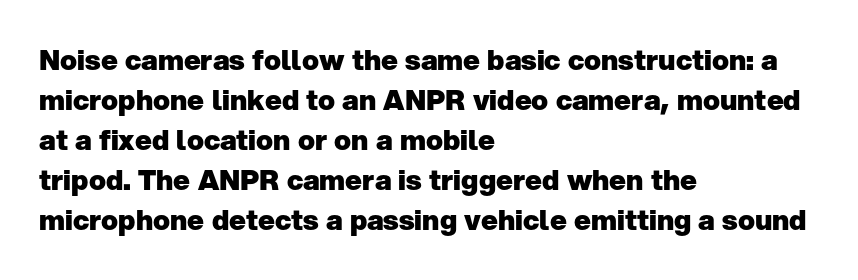
Vertical spacing — default. Regarding serifs, this sample does without them. The letterforms sit shoulder to shoulder at normal distance. Every letter is thick-stroked: bold, no question. In CSS terms this would be text-align: left. The space beneath each line is pristine and unruled.
